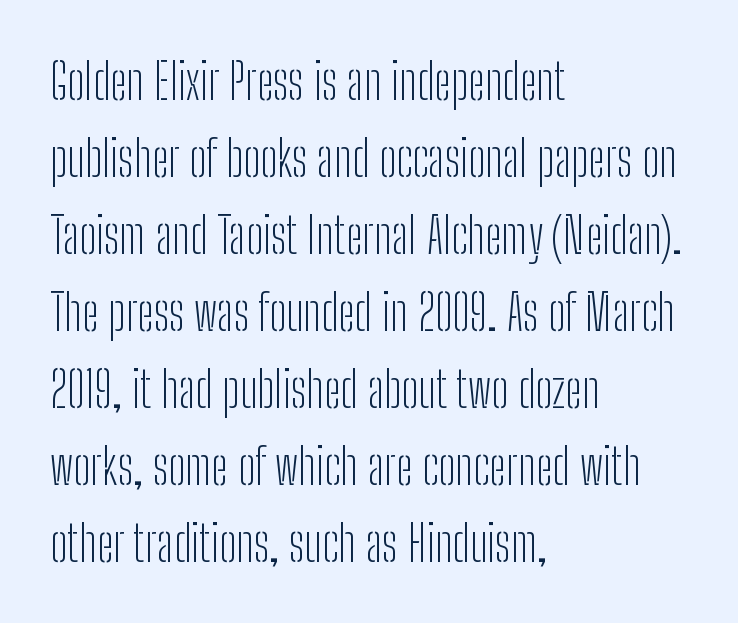
Each line starts at the same left margin while the right side varies. Baseline-to-baseline distance is the conventional proportion of letter height. Spacing verdict: proportional, widths tailored to each character. The zone under the glyphs is completely vacant. Short note: letters normally spaced.
